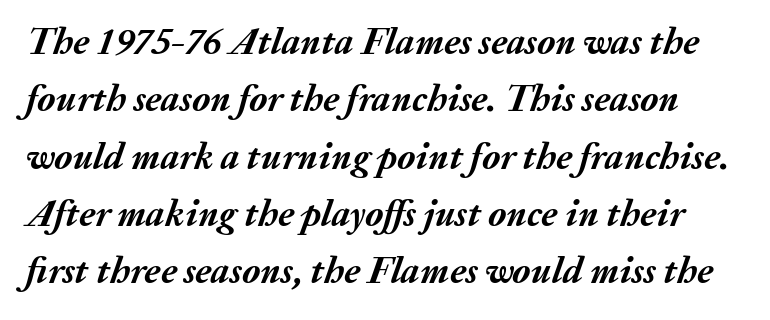
The letters are bold, with thick, heavy strokes. A normal amount of white space separates one row of letters from the next. Words appear dense and cohesive because spacing is normal. The space beneath each line is pristine and unruled.
